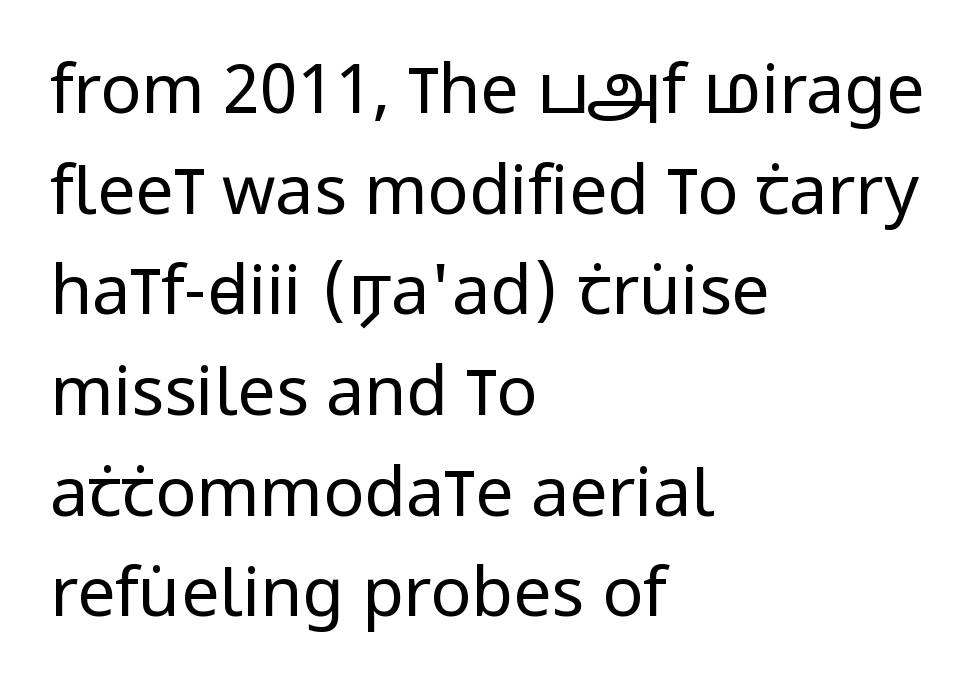
The image shows 68 px regular-weight, condensed sans-serif type, upright; set left-aligned, normal line spacing (1.48x), normal letter spacing, not underlined; low stroke contrast and a large x-height.
